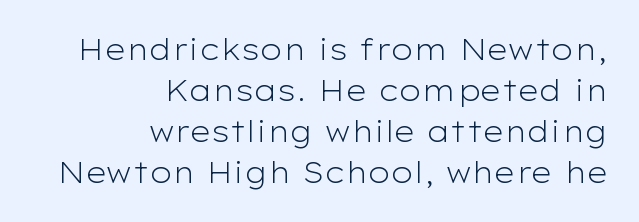
Q: Is the text bold? A: No.
Q: Is the text italic (slanted)? A: No, it is upright.
Q: Is the typeface a serif or a sans-serif typeface? A: Sans-serif.
Q: Is the text underlined? A: No.
Q: How is the paragraph aligned? A: Right-aligned.
Q: Is the spacing between letters normal or unusually wide? A: Normal.
Q: Is the spacing between lines tight, normal or loose? A: Normal.
Q: Width (condensed, normal, or wide)? A: Wide.
Q: Stroke contrast? A: Low.
Q: x-height? A: Medium.
Q: Monospaced? A: No.
